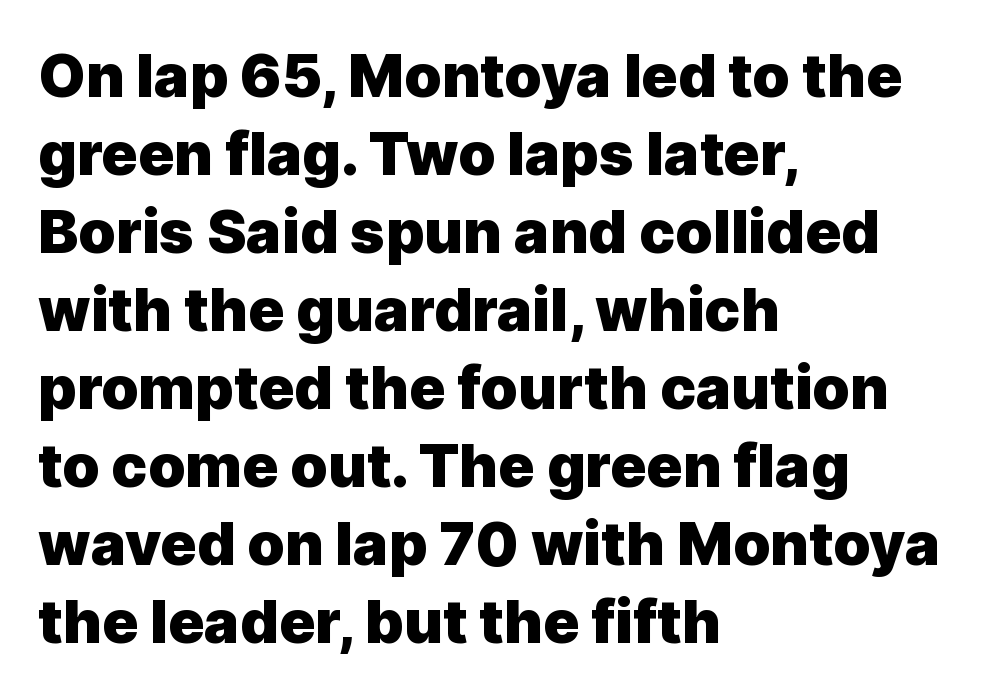
This block has exactly the height ordinary leading produces. The passage shown is typeset with a sans-serif family. Observe the ordinary spacing: letters are neighbours, not strangers. Anything drawn beneath the words? Only blank space.
